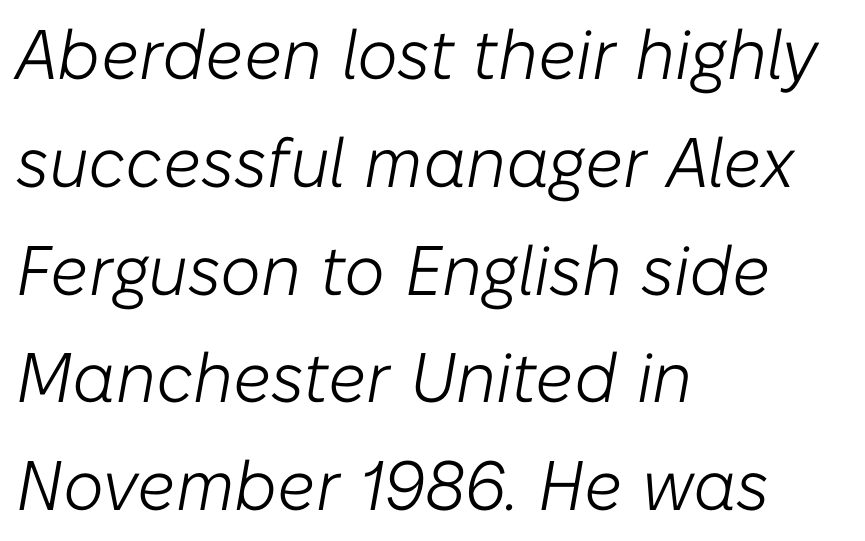
Q: Is the text bold? A: No.
Q: Is the text italic (slanted)? A: Yes, it leans right by about 10 degrees.
Q: Is the text underlined? A: No.
Q: How is the paragraph aligned? A: Left-aligned.
Q: Is the spacing between letters normal or unusually wide? A: Normal.
Q: Is the spacing between lines tight, normal or loose? A: Normal.
Q: Width (condensed, normal, or wide)? A: Normal.
Q: Stroke contrast? A: Low.
Q: x-height? A: Medium.
Q: Monospaced? A: No.
